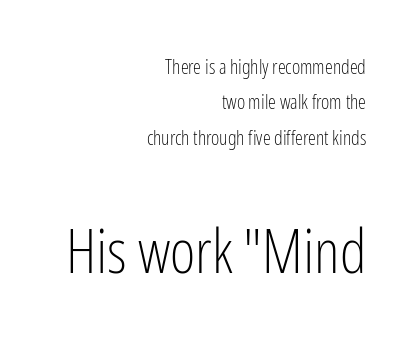
Q: Is the text bold? A: No.
Q: Is the text italic (slanted)? A: No, it is upright.
Q: Is the typeface a serif or a sans-serif typeface? A: Sans-serif.
Q: Is the text underlined? A: No.
Q: How is the paragraph aligned? A: Right-aligned.
Q: Is the spacing between letters normal or unusually wide? A: Normal.
Q: Which block of text is set in a larger size, the first (top) or the second (bottom)? A: The second (bottom) one.
Q: Width (condensed, normal, or wide)? A: Condensed.
Q: Stroke contrast? A: Low.
Q: x-height? A: Medium.
Q: Monospaced? A: No.
